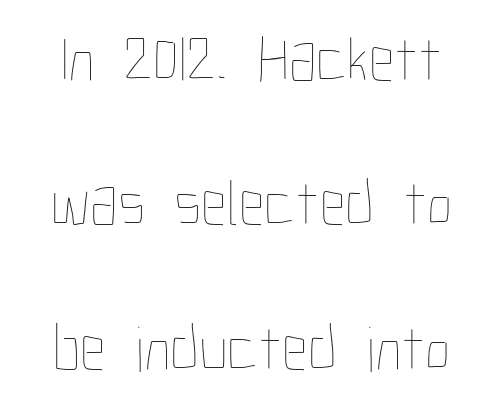
Q: Is the text bold? A: No.
Q: Is the text italic (slanted)? A: No, it is upright.
Q: Is the text underlined? A: No.
Q: Is the spacing between letters normal or unusually wide? A: Normal.
Q: Is the spacing between lines tight, normal or loose? A: Loose.
Q: Width (condensed, normal, or wide)? A: Condensed.
Q: Stroke contrast? A: Low.
Q: x-height? A: Medium.
Q: Monospaced? A: No.
